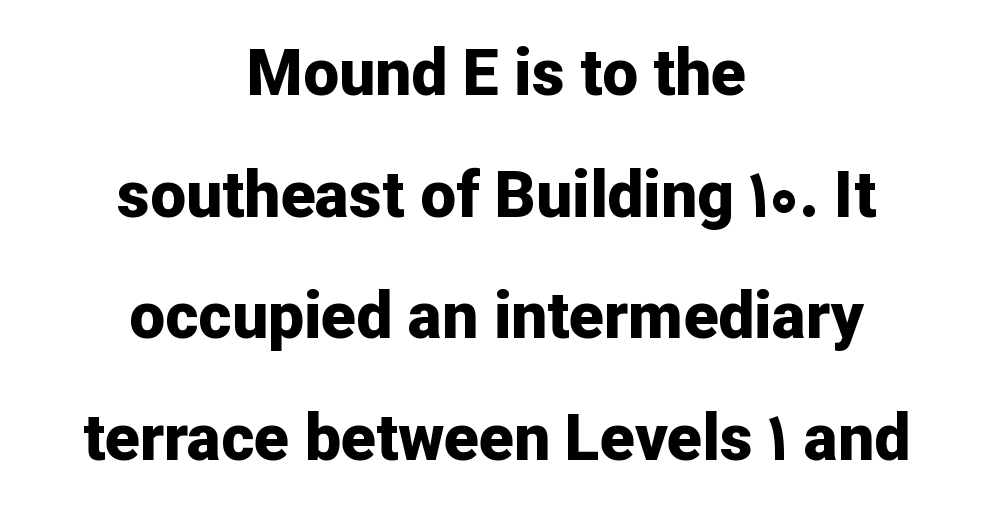
Q: Is the text bold? A: Yes.
Q: Is the text italic (slanted)? A: No, it is upright.
Q: Is the typeface a serif or a sans-serif typeface? A: Sans-serif.
Q: Is the text underlined? A: No.
Q: How is the paragraph aligned? A: Centered.
Q: Is the spacing between letters normal or unusually wide? A: Normal.
Q: Is the spacing between lines tight, normal or loose? A: Loose.
Q: Width (condensed, normal, or wide)? A: Normal.
Q: Stroke contrast? A: Low.
Q: x-height? A: Medium.
Q: Monospaced? A: No.
